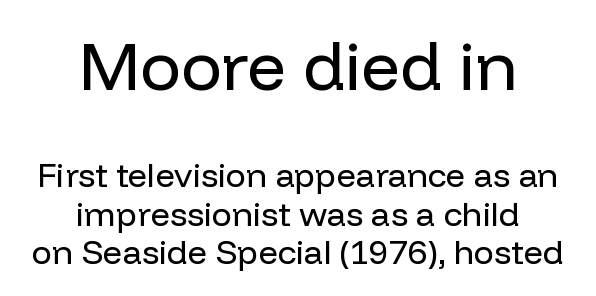
Tracking value appears to be zero — textbook default spacing. Horizontally, the lines are justified to the midpoint only. Just letters on the line, the space beneath them empty. Very little white space separates one row of letters from the next. Every stem runs plumb, perpendicular to the baseline. The passage shown is typeset with a sans-serif family.
